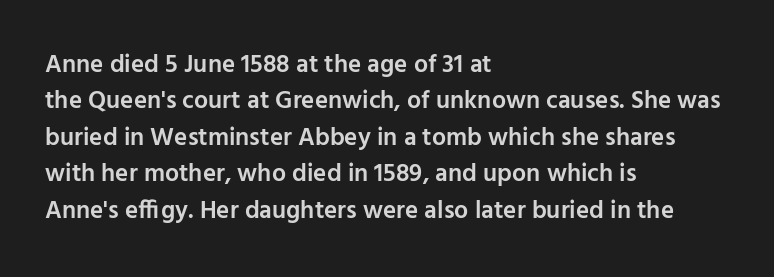
The image shows 25 px text type, upright; set left-aligned, normal line spacing (1.46x), normal letter spacing, not underlined.
